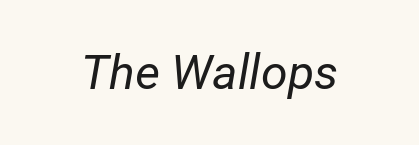
Q: Is the text bold? A: No.
Q: Is the text italic (slanted)? A: Yes, it leans right by about 12 degrees.
Q: Is the text underlined? A: No.
Q: Is the spacing between letters normal or unusually wide? A: Normal.
Q: Width (condensed, normal, or wide)? A: Normal.
Q: Stroke contrast? A: Low.
Q: x-height? A: Medium.
Q: Monospaced? A: No.
